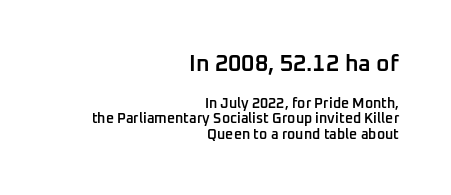
The image shows 23 px text type, upright; set right-aligned, tight line spacing (1.11x), normal letter spacing, not underlined; the first (top) block is 1.64x larger.
